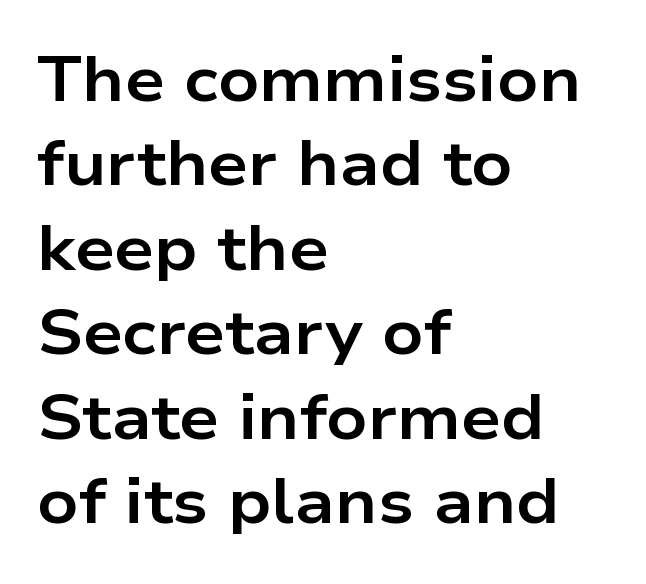
Q: Is the text bold? A: Yes.
Q: Is the text italic (slanted)? A: No, it is upright.
Q: Is the typeface a serif or a sans-serif typeface? A: Sans-serif.
Q: Is the text underlined? A: No.
Q: How is the paragraph aligned? A: Left-aligned.
Q: Is the spacing between letters normal or unusually wide? A: Normal.
Q: Is the spacing between lines tight, normal or loose? A: Normal.
Q: Width (condensed, normal, or wide)? A: Wide.
Q: Stroke contrast? A: Low.
Q: x-height? A: Medium.
Q: Monospaced? A: No.
